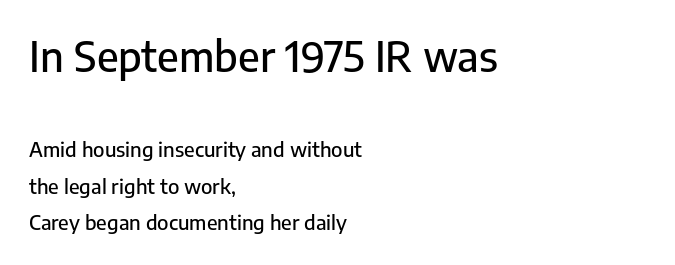
Q: Is the text italic (slanted)? A: No, it is upright.
Q: Is the typeface a serif or a sans-serif typeface? A: Sans-serif.
Q: Is the text underlined? A: No.
Q: How is the paragraph aligned? A: Left-aligned.
Q: Is the spacing between letters normal or unusually wide? A: Normal.
Q: Which block of text is set in a larger size, the first (top) or the second (bottom)? A: The first (top) one.
Q: Width (condensed, normal, or wide)? A: Normal.
Q: Stroke contrast? A: Low.
Q: x-height? A: Medium.
Q: Monospaced? A: No.
